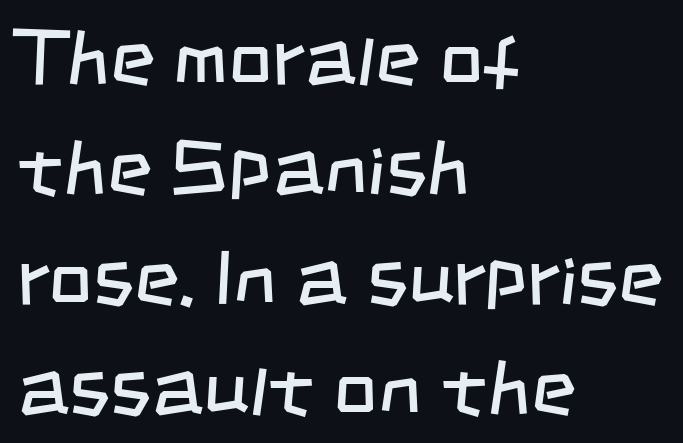
Q: Is the text bold? A: No.
Q: Is the typeface a serif or a sans-serif typeface? A: Sans-serif.
Q: Is the text underlined? A: No.
Q: How is the paragraph aligned? A: Left-aligned.
Q: Is the spacing between letters normal or unusually wide? A: Normal.
Q: Is the spacing between lines tight, normal or loose? A: Normal.
Q: Width (condensed, normal, or wide)? A: Condensed.
Q: Stroke contrast? A: Low.
Q: x-height? A: Large.
Q: Monospaced? A: No.
